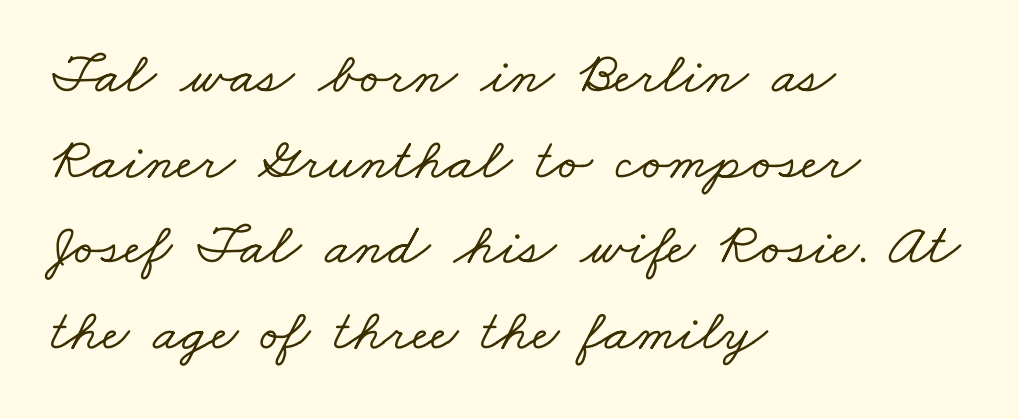
Observe the ordinary spacing: letters are neighbours, not strangers. Each line starts at the same left margin while the right side varies. The rendering uses natural spacing where letterforms have individual widths. Vertically, the passage feels balanced, rows spaced as you'd expect. Letterform terminals end in serifs throughout the passage.
